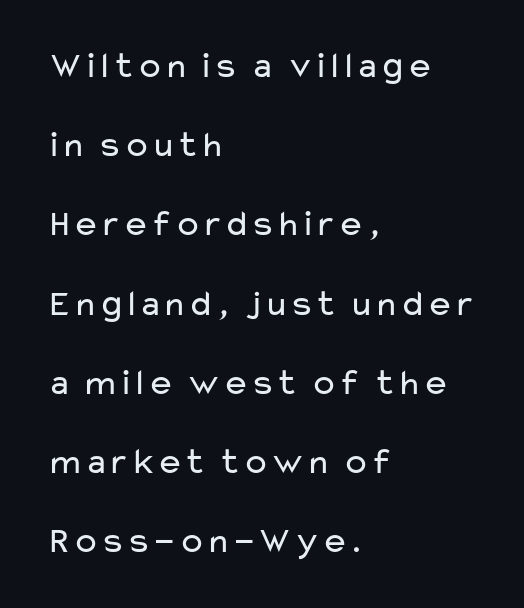
Regarding leading, the lines here are spaced well apart. The letters carry no serifs — their stems end cleanly without finishing strokes. No extra ink here — the face is not bold. No word sits above an underline.
